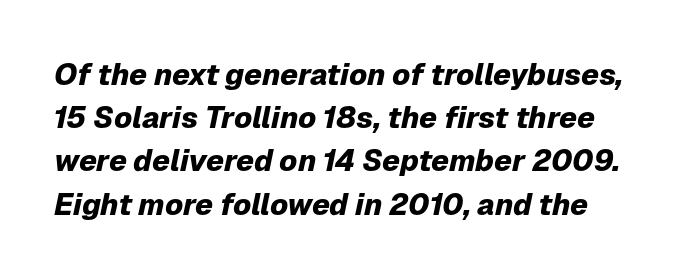
{"italic": "yes", "lean": "right", "slant_degrees": 12, "bold": "yes", "weight": "heavy", "width": "normal", "stroke_contrast": "low", "x_height": "medium", "monospaced": "no", "underline": "no", "line_spacing": "normal", "line_spacing_ratio": 1.44, "letter_spacing": "normal", "letter_spacing_em": 0.0, "glyph_px": 30}
